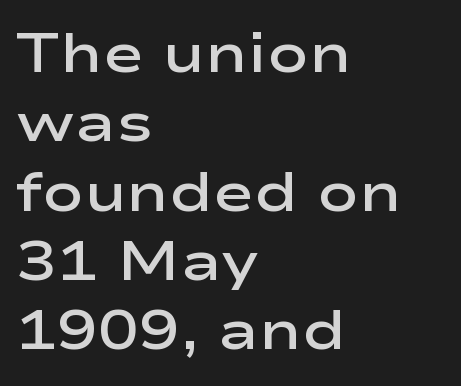
The image shows 55 px semibold, wide sans-serif type, upright; set left-aligned, normal line spacing (1.26x), normal letter spacing, not underlined; low stroke contrast and a medium x-height.
